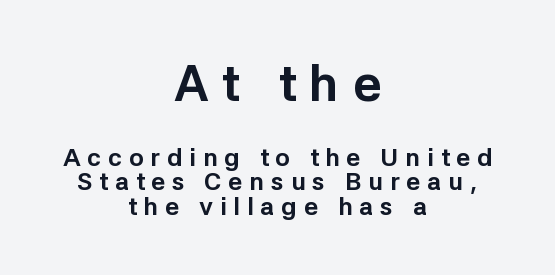
The image shows 50 px bold sans-serif type, upright; set centered, tight line spacing (0.98x), unusually wide letter spacing (+0.27 em), not underlined; the first (top) block is 2.0x larger; low stroke contrast and a medium x-height.
